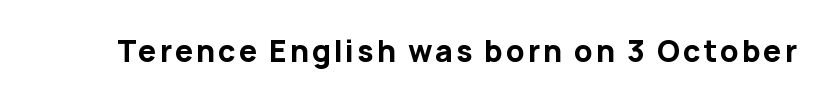
{"serif": "no", "italic": "no", "bold": "yes", "weight": "bold", "width": "normal", "stroke_contrast": "low", "x_height": "medium", "monospaced": "no", "underline": "no", "glyph_px": 29}
